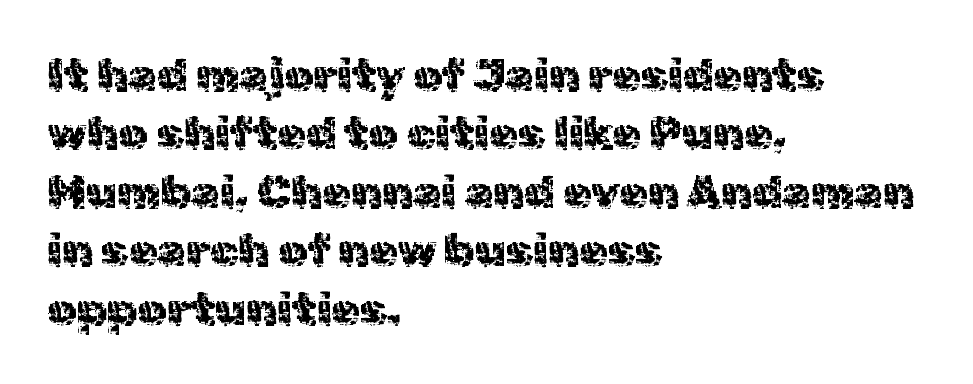
The image shows 46 px sans-serif type, upright; set left-aligned, normal line spacing (1.27x), normal letter spacing, not underlined; a medium x-height.
